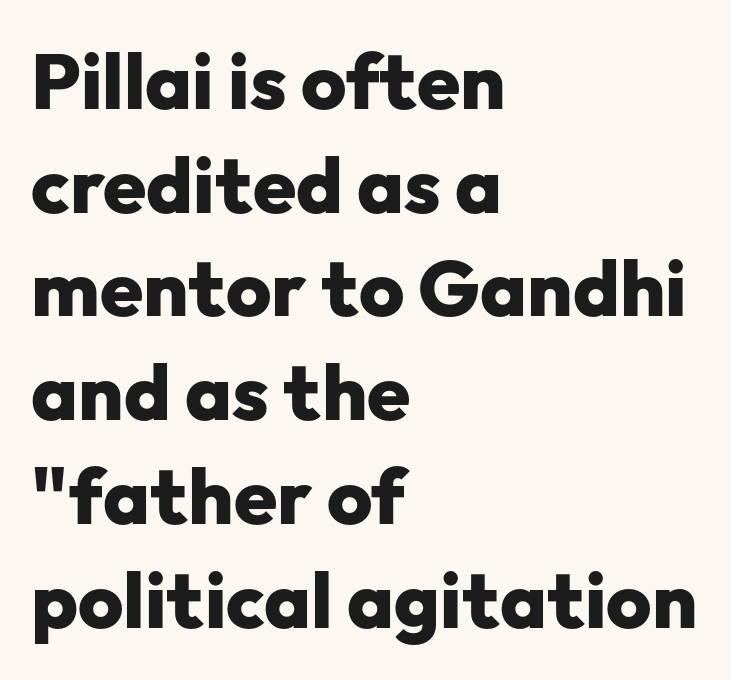
Q: Is the text bold? A: Yes.
Q: Is the text italic (slanted)? A: No, it is upright.
Q: Is the typeface a serif or a sans-serif typeface? A: Sans-serif.
Q: Is the text underlined? A: No.
Q: How is the paragraph aligned? A: Left-aligned.
Q: Is the spacing between letters normal or unusually wide? A: Normal.
Q: Is the spacing between lines tight, normal or loose? A: Normal.
Q: Width (condensed, normal, or wide)? A: Normal.
Q: Stroke contrast? A: Low.
Q: x-height? A: Medium.
Q: Monospaced? A: No.
